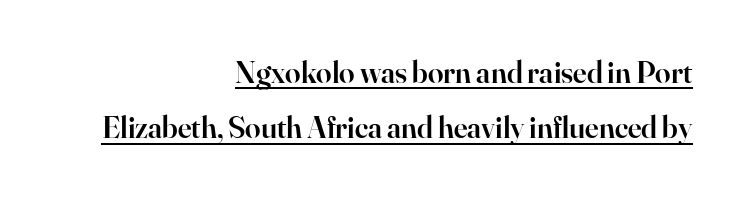
{"serif": "yes", "italic": "no", "bold": "semi", "weight": "semibold", "width": "normal", "stroke_contrast": "high", "x_height": "small", "monospaced": "no", "underline": "yes", "align": "right", "line_spacing_ratio": 1.79, "letter_spacing": "normal", "letter_spacing_em": 0.0, "glyph_px": 31}
